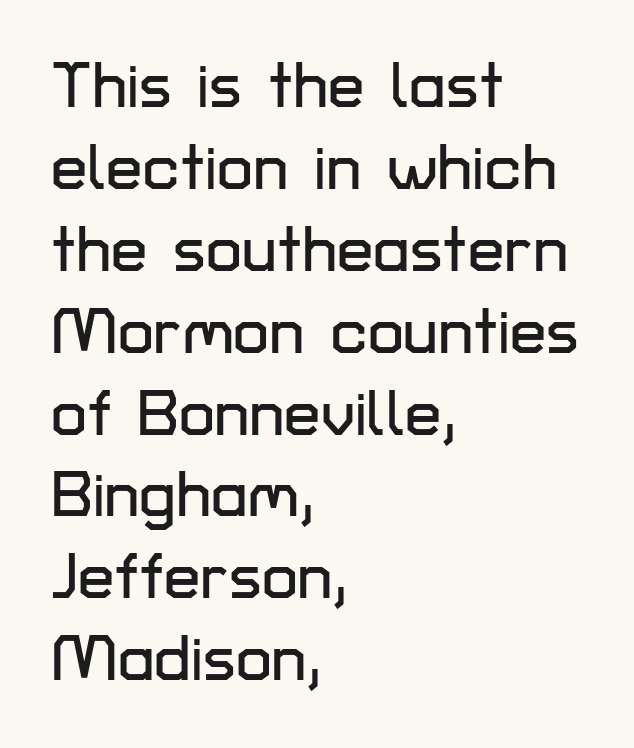
{"serif": "no", "italic": "no", "width": "normal", "stroke_contrast": "low", "x_height": "medium", "monospaced": "no", "underline": "no", "align": "left", "line_spacing": "normal", "line_spacing_ratio": 1.26, "letter_spacing": "normal", "letter_spacing_em": 0.0, "glyph_px": 65}
